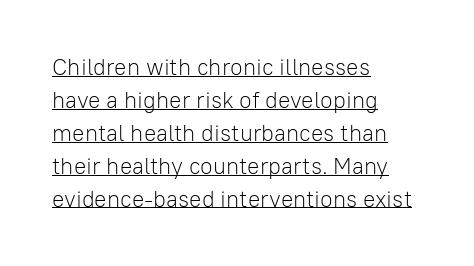
The image shows 23 px text type, upright; set left-aligned, normal line spacing (1.43x), normal letter spacing, underlined.
